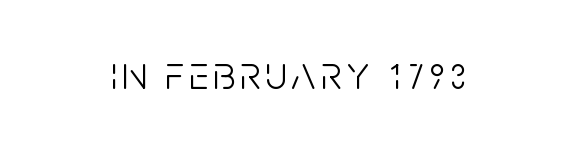
{"serif": "no", "italic": "no", "bold": "no", "weight": "light", "width": "condensed", "stroke_contrast": "low", "x_height": "large", "monospaced": "no", "underline": "no", "glyph_px": 48}
